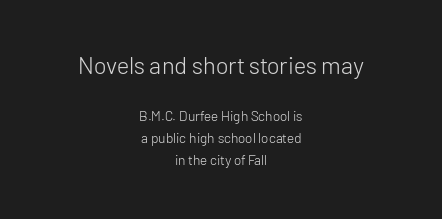
This sample uses plain, unmodified letter spacing. Each line is balanced around a shared central axis. The upper block of text is set noticeably larger than the block beneath it. The leading is moderate, giving the passage an even texture.
